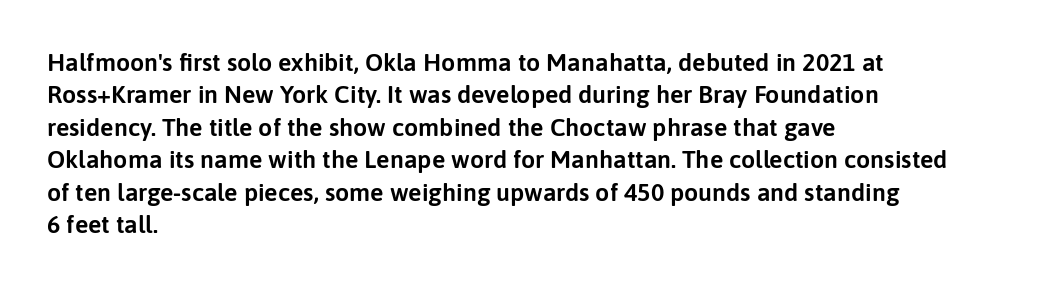
Is there much room between lines? A standard amount, neither cramped nor airy. The passage shown is not underscored anywhere. Visually the block forms a straight wall on the left and a jagged coastline on the right. The lettering holds an erect, upright posture throughout. This rendering leaves character spacing at its baseline value.
